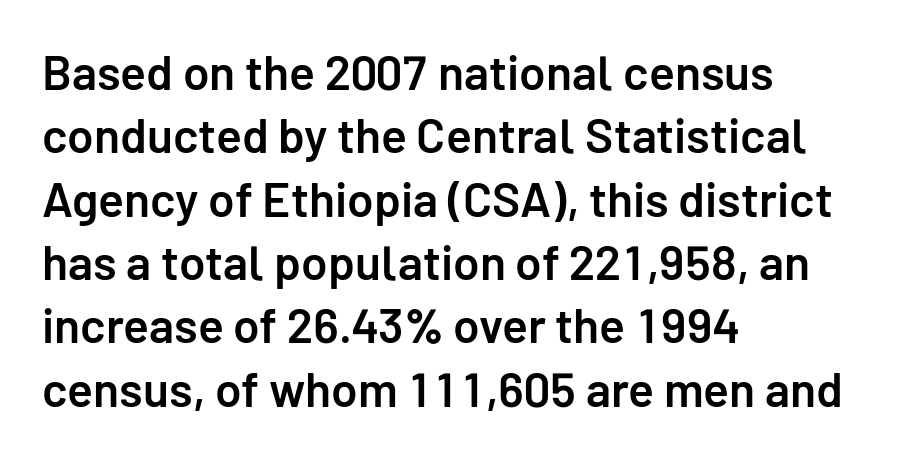
Q: Is the text bold? A: Semi-bold.
Q: Is the text italic (slanted)? A: No, it is upright.
Q: Is the typeface a serif or a sans-serif typeface? A: Sans-serif.
Q: Is the text underlined? A: No.
Q: How is the paragraph aligned? A: Left-aligned.
Q: Is the spacing between letters normal or unusually wide? A: Normal.
Q: Is the spacing between lines tight, normal or loose? A: Normal.
Q: Width (condensed, normal, or wide)? A: Normal.
Q: Stroke contrast? A: Low.
Q: x-height? A: Medium.
Q: Monospaced? A: No.
